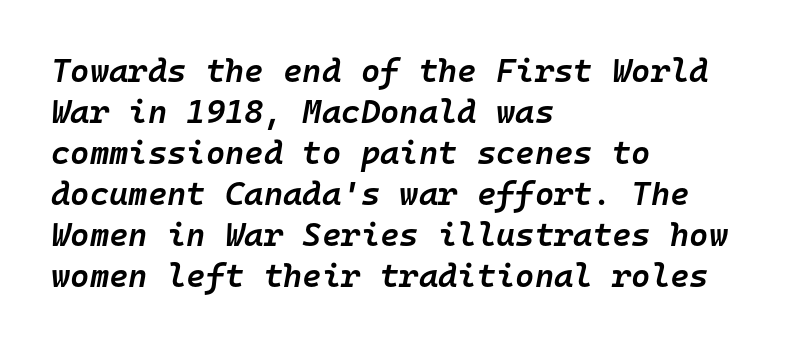
{"italic": "yes", "lean": "right", "slant_degrees": 10, "bold": "semi", "weight": "semibold", "width": "normal", "stroke_contrast": "low", "x_height": "medium", "monospaced": "yes", "underline": "no", "align": "left", "line_spacing_ratio": 1.24, "letter_spacing": "normal", "letter_spacing_em": 0.0, "glyph_px": 33}
